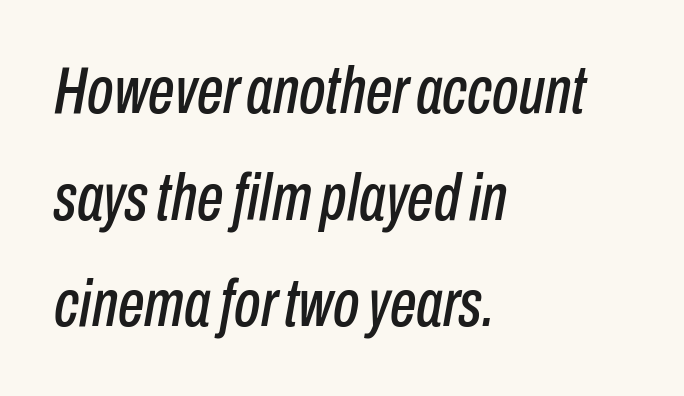
The image shows 67 px condensed type, italic (leaning right); set left-aligned, normal line spacing (1.59x), normal letter spacing, not underlined; low stroke contrast and a medium x-height.
